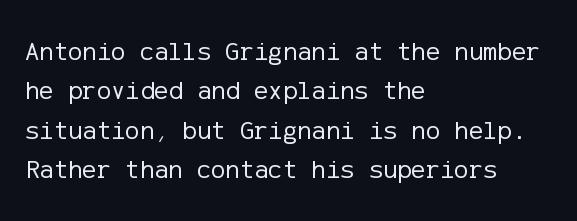
Quick note: not italic, upright. Is the stroke heavy? The answer is a plain regular-or-lighter. The setting favours the left margin, as ordinary paragraphs usually do. Has an underline been added? It has not. Tracking here is standard; glyphs follow each other at the usual distance. Line spacing here is normal.
